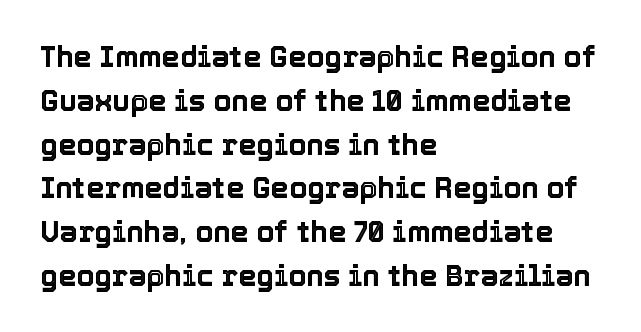
The image shows 29 px text type, upright; set left-aligned, normal line spacing (1.51x), normal letter spacing, not underlined; a medium x-height.
